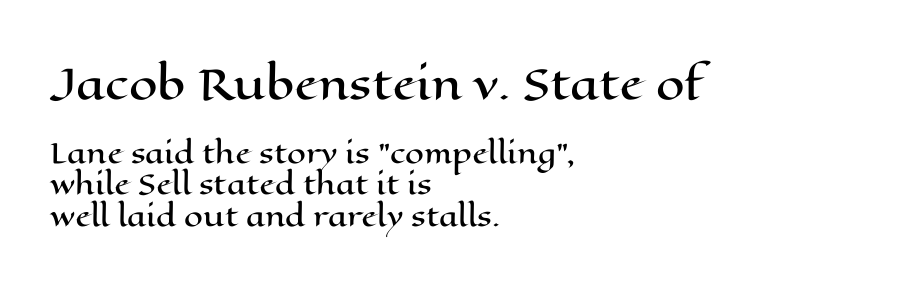
Varying glyph widths throughout — classic text-font behaviour. Posture: straight, roman, zero tilt. Tracking here is standard; glyphs follow each other at the usual distance. Size contrast runs from large at the top to small at the bottom. A bare baseline throughout the passage. Does the copy run flush right? No — it runs flush left.
